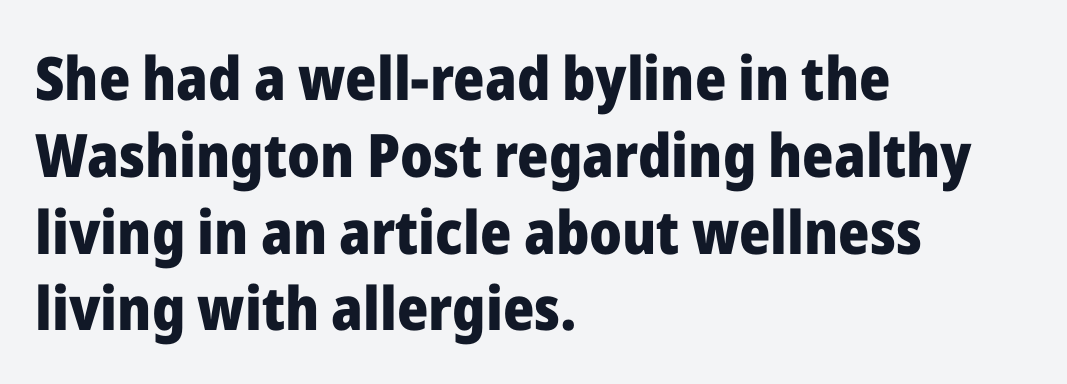
Q: Is the text bold? A: Yes.
Q: Is the text italic (slanted)? A: No, it is upright.
Q: Is the typeface a serif or a sans-serif typeface? A: Sans-serif.
Q: Is the text underlined? A: No.
Q: How is the paragraph aligned? A: Left-aligned.
Q: Is the spacing between letters normal or unusually wide? A: Normal.
Q: Is the spacing between lines tight, normal or loose? A: Normal.
Q: Width (condensed, normal, or wide)? A: Normal.
Q: Stroke contrast? A: Low.
Q: x-height? A: Medium.
Q: Monospaced? A: No.
